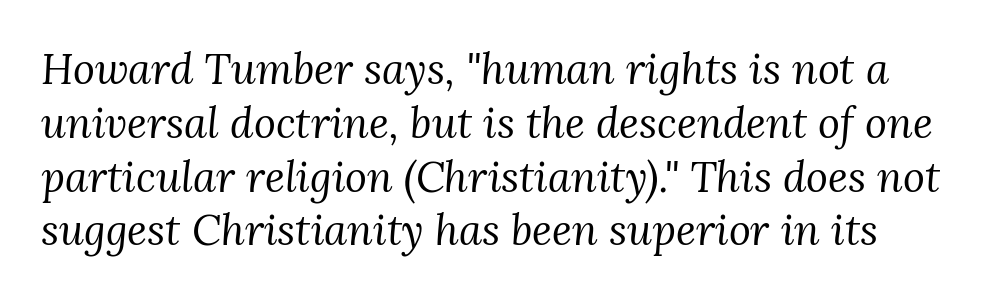
{"serif": "yes", "italic": "yes", "lean": "right", "slant_degrees": 3, "bold": "no", "weight": "regular", "width": "normal", "stroke_contrast": "medium", "x_height": "medium", "monospaced": "no", "underline": "no", "line_spacing": "normal", "line_spacing_ratio": 1.28, "letter_spacing": "normal", "letter_spacing_em": 0.0, "glyph_px": 42}
